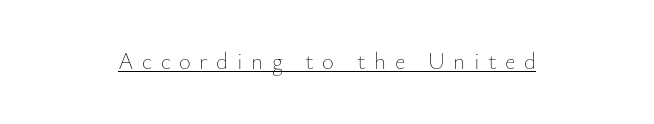
{"italic": "no", "bold": "no", "underline": "yes", "align": "center", "letter_spacing": "wide", "letter_spacing_em": 0.37, "glyph_px": 23}
